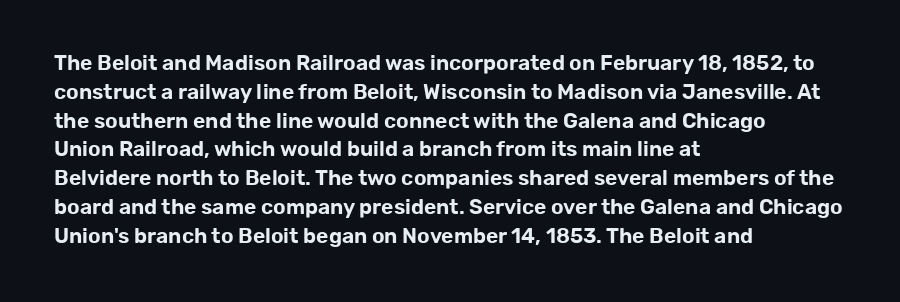
Q: Is the text italic (slanted)? A: No, it is upright.
Q: Is the text underlined? A: No.
Q: How is the paragraph aligned? A: Left-aligned.
Q: Is the spacing between letters normal or unusually wide? A: Normal.
Q: Is the spacing between lines tight, normal or loose? A: Normal.
